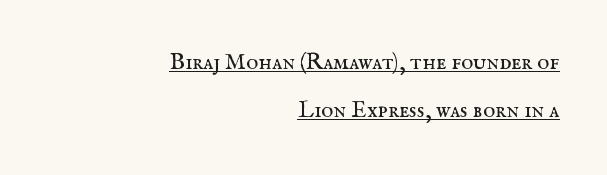
The face used here appears with an underline applied. Observe the ordinary spacing: letters are neighbours, not strangers. Honestly, the rows look like they've been pulled way apart. The strokes carry an ordinary text weight at most.
